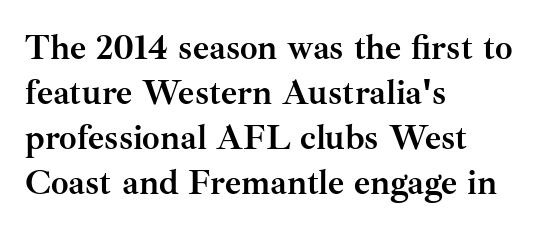
Is the type bold? Yes — the strokes are clearly thick and heavy. Layout note: lines flush left. Varying glyph widths throughout — classic text-font behaviour. A normal amount of white space separates one row of letters from the next.
